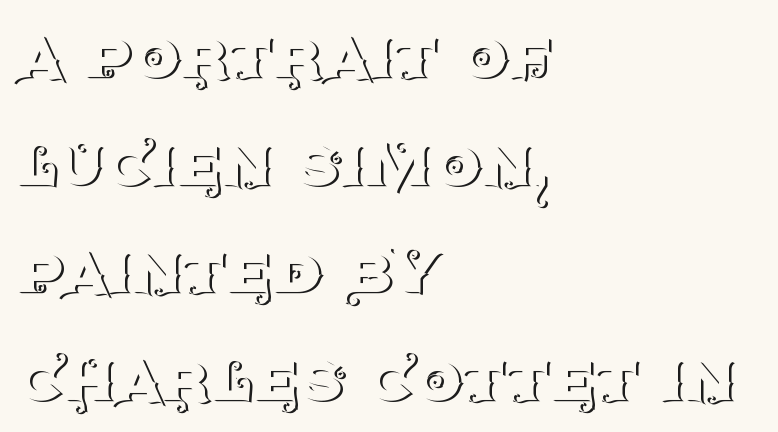
Q: Is the text bold? A: No.
Q: Is the text italic (slanted)? A: No, it is upright.
Q: Is the typeface a serif or a sans-serif typeface? A: Serif.
Q: Is the text underlined? A: No.
Q: How is the paragraph aligned? A: Left-aligned.
Q: Is the spacing between letters normal or unusually wide? A: Normal.
Q: Is the spacing between lines tight, normal or loose? A: Normal.
Q: Width (condensed, normal, or wide)? A: Normal.
Q: Stroke contrast? A: Medium.
Q: x-height? A: Large.
Q: Monospaced? A: No.
